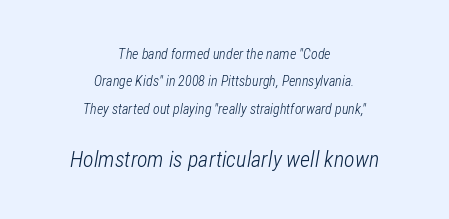
Q: Is the text bold? A: No.
Q: Is the text italic (slanted)? A: Yes, it leans right by about 12 degrees.
Q: Is the text underlined? A: No.
Q: How is the paragraph aligned? A: Centered.
Q: Is the spacing between letters normal or unusually wide? A: Normal.
Q: Is the spacing between lines tight, normal or loose? A: Loose.
Q: Which block of text is set in a larger size, the first (top) or the second (bottom)? A: The second (bottom) one.
